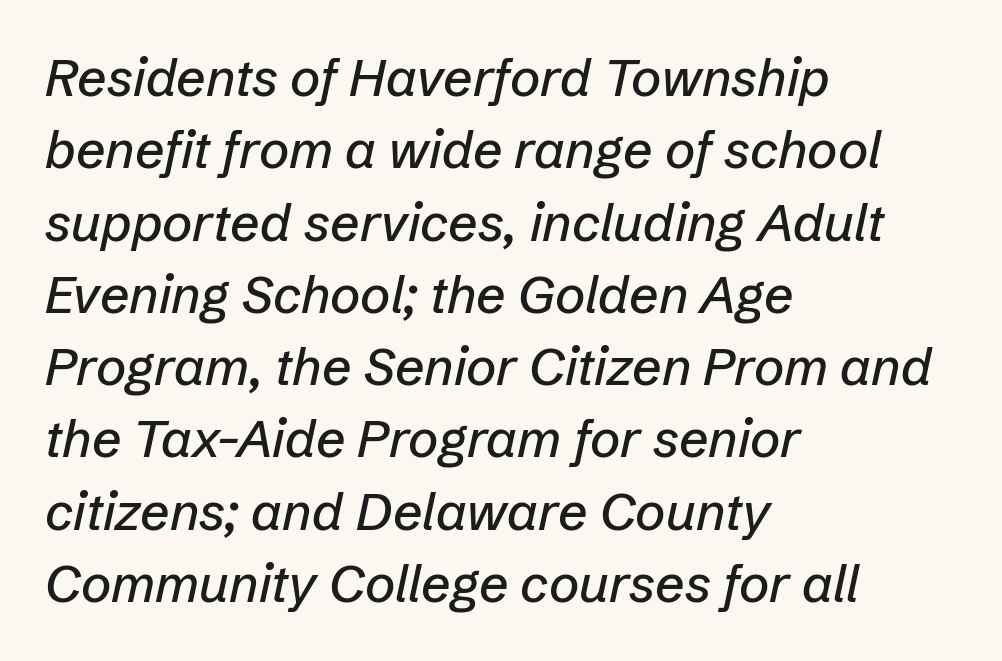
{"italic": "yes", "lean": "right", "slant_degrees": 12, "width": "normal", "stroke_contrast": "low", "x_height": "medium", "monospaced": "no", "underline": "no", "align": "left", "line_spacing": "normal", "line_spacing_ratio": 1.39, "letter_spacing": "normal", "letter_spacing_em": 0.0, "glyph_px": 52}
